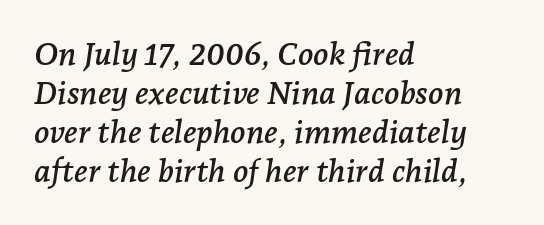
{"serif": "yes", "italic": "yes", "lean": "right", "slant_degrees": 7, "width": "normal", "stroke_contrast": "low", "x_height": "medium", "monospaced": "no", "underline": "no", "align": "left", "line_spacing_ratio": 1.22, "letter_spacing": "normal", "letter_spacing_em": 0.0, "glyph_px": 32}
